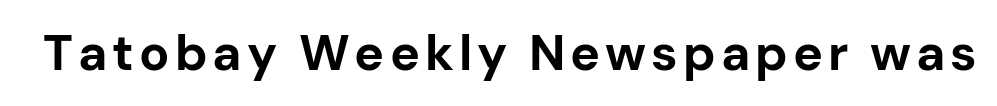
Q: Is the text bold? A: Yes.
Q: Is the text italic (slanted)? A: No, it is upright.
Q: Is the typeface a serif or a sans-serif typeface? A: Sans-serif.
Q: Is the text underlined? A: No.
Q: Width (condensed, normal, or wide)? A: Normal.
Q: Stroke contrast? A: Low.
Q: x-height? A: Medium.
Q: Monospaced? A: No.
